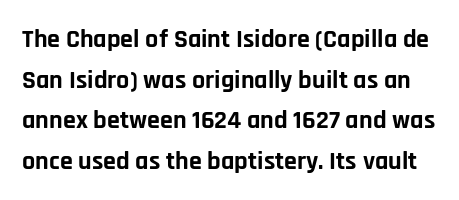
The image shows 26 px bold type, upright; set normal line spacing (1.56x), normal letter spacing, not underlined.
